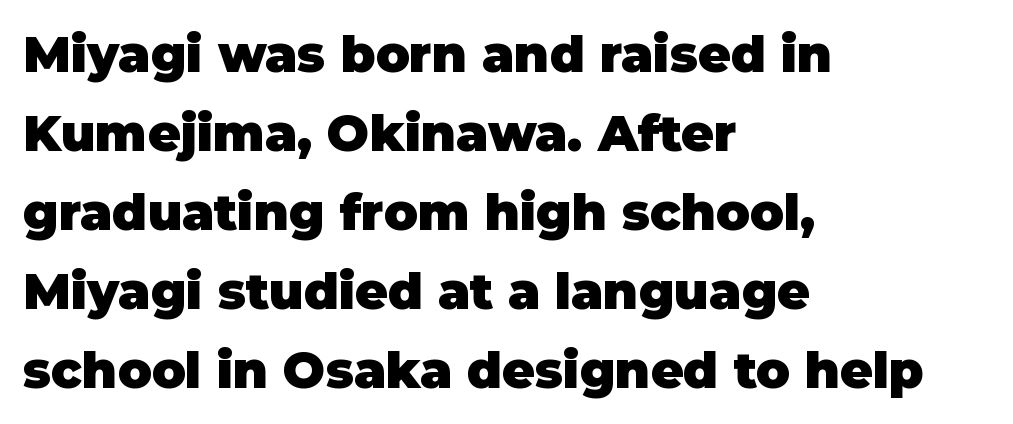
{"serif": "no", "italic": "no", "bold": "yes", "weight": "heavy", "width": "normal", "stroke_contrast": "low", "x_height": "large", "monospaced": "no", "underline": "no", "align": "left", "line_spacing": "normal", "line_spacing_ratio": 1.58, "letter_spacing": "normal", "letter_spacing_em": 0.0, "glyph_px": 50}
